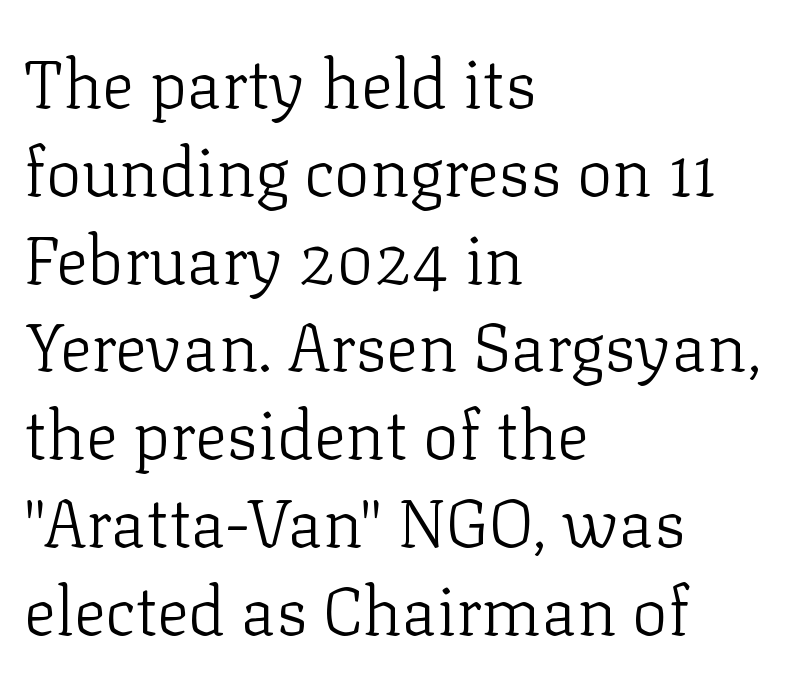
Q: Is the text bold? A: No.
Q: Is the text italic (slanted)? A: No, it is upright.
Q: Is the typeface a serif or a sans-serif typeface? A: Serif.
Q: Is the text underlined? A: No.
Q: How is the paragraph aligned? A: Left-aligned.
Q: Is the spacing between letters normal or unusually wide? A: Normal.
Q: Is the spacing between lines tight, normal or loose? A: Normal.
Q: Width (condensed, normal, or wide)? A: Normal.
Q: Stroke contrast? A: Low.
Q: x-height? A: Medium.
Q: Monospaced? A: No.
